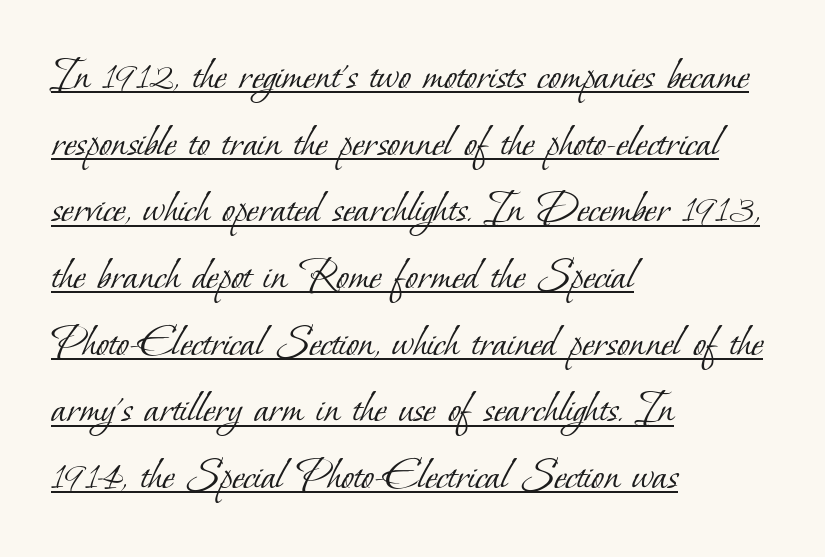
Stroke terminals: seriffed. Descenders here cross a horizontal rule under the line. These lines sit exactly where default settings would place them. The letterforms sit shoulder to shoulder at normal distance.
